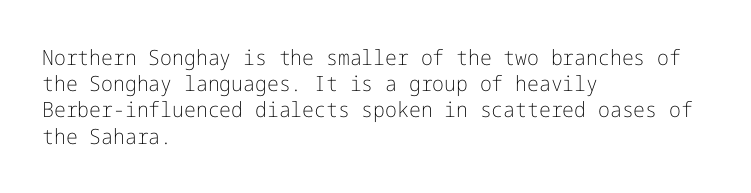
Does extra space separate the letters? No, they use regular spacing. Layout note: lines flush left. The area under the type is left untouched. This reads as an unemphasized weight, regular at the heaviest. This is roman type, the default non-slanted kind. Vertical spacing — default.
